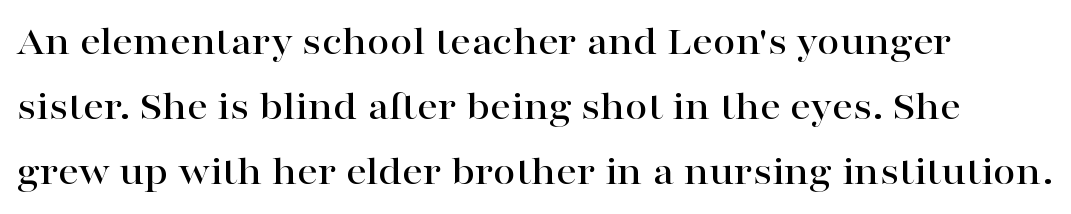
{"serif": "yes", "italic": "no", "width": "wide", "stroke_contrast": "high", "x_height": "medium", "monospaced": "no", "underline": "no", "line_spacing": "normal", "line_spacing_ratio": 1.58, "letter_spacing": "normal", "letter_spacing_em": 0.0, "glyph_px": 41}
